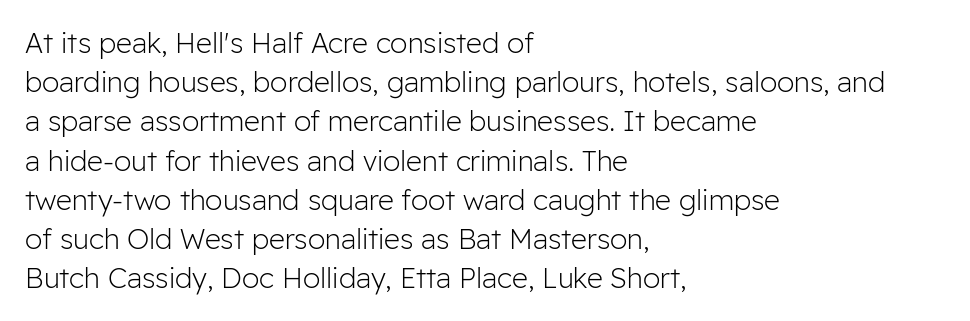
Q: Is the text bold? A: No.
Q: Is the text italic (slanted)? A: No, it is upright.
Q: Is the typeface a serif or a sans-serif typeface? A: Sans-serif.
Q: Is the text underlined? A: No.
Q: How is the paragraph aligned? A: Left-aligned.
Q: Is the spacing between letters normal or unusually wide? A: Normal.
Q: Is the spacing between lines tight, normal or loose? A: Normal.
Q: Width (condensed, normal, or wide)? A: Normal.
Q: Stroke contrast? A: Low.
Q: x-height? A: Medium.
Q: Monospaced? A: No.
